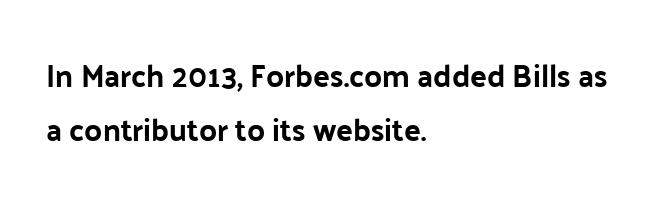
Q: Is the text italic (slanted)? A: No, it is upright.
Q: Is the typeface a serif or a sans-serif typeface? A: Sans-serif.
Q: Is the text underlined? A: No.
Q: How is the paragraph aligned? A: Left-aligned.
Q: Is the spacing between letters normal or unusually wide? A: Normal.
Q: Width (condensed, normal, or wide)? A: Normal.
Q: Stroke contrast? A: Low.
Q: x-height? A: Medium.
Q: Monospaced? A: No.
